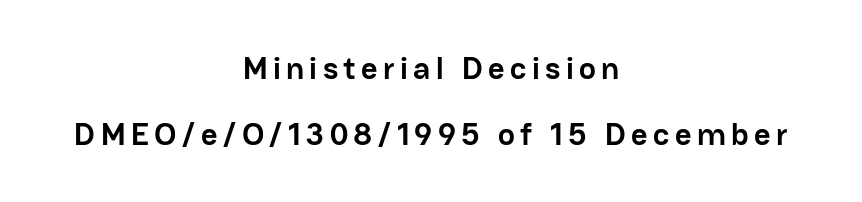
Q: Is the text bold? A: Yes.
Q: Is the text italic (slanted)? A: No, it is upright.
Q: Is the typeface a serif or a sans-serif typeface? A: Sans-serif.
Q: Is the text underlined? A: No.
Q: How is the paragraph aligned? A: Centered.
Q: Is the spacing between lines tight, normal or loose? A: Loose.
Q: Width (condensed, normal, or wide)? A: Normal.
Q: Stroke contrast? A: Low.
Q: x-height? A: Medium.
Q: Monospaced? A: No.
